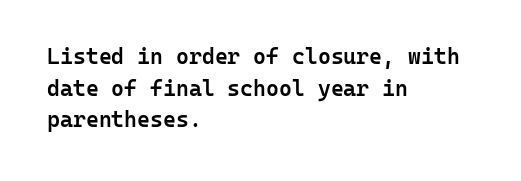
The image shows 22 px text type, upright; set left-aligned, normal line spacing (1.44x), normal letter spacing, not underlined.
